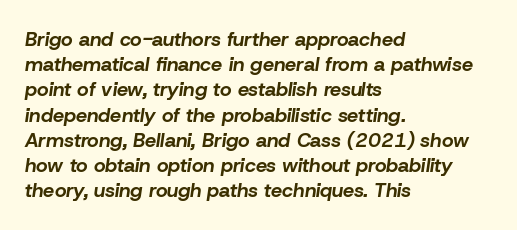
The image shows 20 px bold type, italic (leaning right); set left-aligned, normal line spacing (1.26x), normal letter spacing, not underlined.
